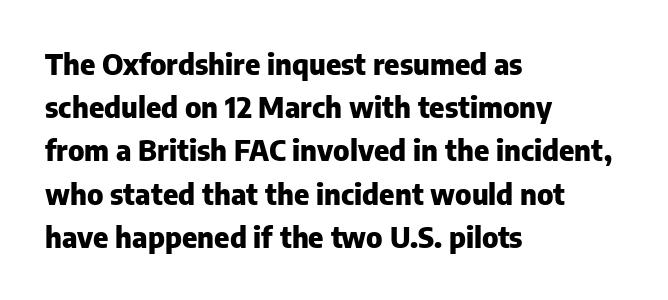
The image shows 29 px heavy sans-serif type, upright; set left-aligned, normal line spacing (1.49x), normal letter spacing, not underlined; low stroke contrast and a medium x-height.
